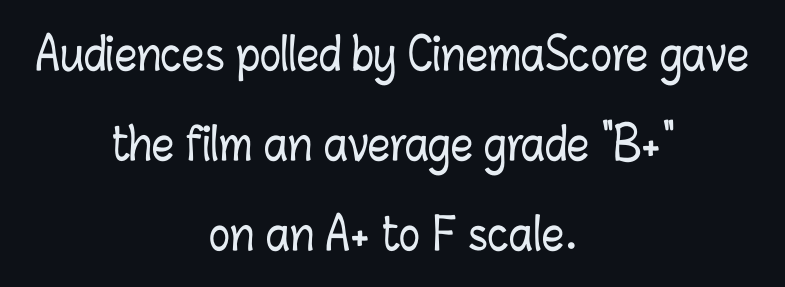
The image shows 44 px condensed type, upright; set centered, loose line spacing (2.04x), normal letter spacing, not underlined; low stroke contrast and a medium x-height.
